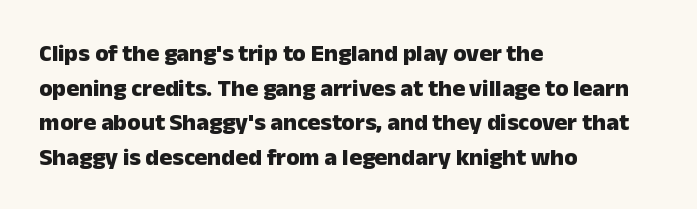
Rule under the text: the space is simply empty. Nothing unusual about the tracking: characters are spaced as the font intends. Leading: standard. This sample uses an upright cut, with every glyph sitting square on the baseline. Set as a true bold cut, around the 700 mark. Line beginnings align vertically; line endings do not.
